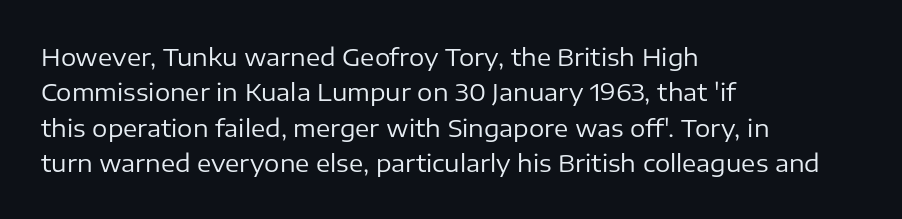
{"italic": "no", "bold": "no", "underline": "no", "align": "left", "line_spacing": "normal", "line_spacing_ratio": 1.47, "letter_spacing": "normal", "letter_spacing_em": 0.0, "glyph_px": 24}
